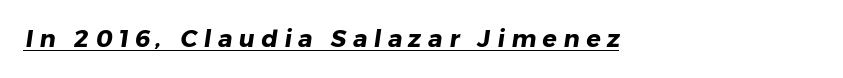
Q: Is the text bold? A: Yes.
Q: Is the text underlined? A: Yes.
Q: How is the paragraph aligned? A: Left-aligned.
Q: Is the spacing between letters normal or unusually wide? A: Unusually wide.
